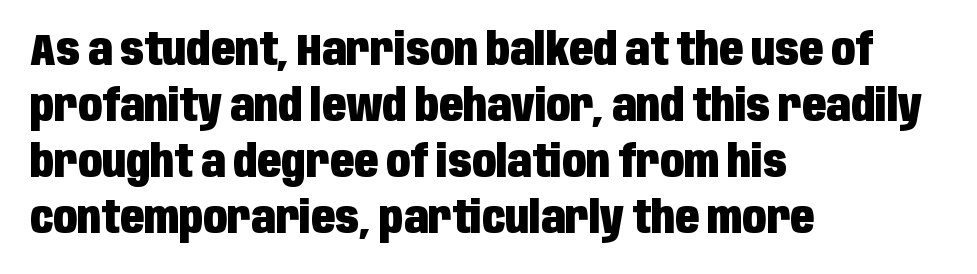
Teacher's note: observe the even left margin — that is flush-left alignment. Typographically, this falls in the sans-serif category. Varying glyph widths throughout — classic text-font behaviour. Descenders hang freely into open space. These lines sit exactly where default settings would place them. How heavy is the stroke? Heavy — this is a bold.
